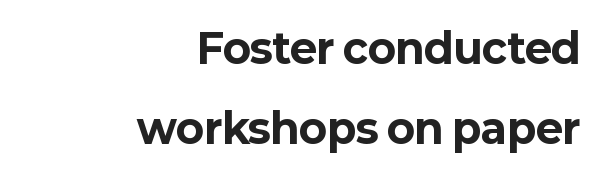
One glance says open: line gaps are wider than usual. The typeface chosen for these lines omits serifs. Posture: upright roman. Caption: multi-line text, flush right, ragged left. In terms of letterspacing, this is plain default setting. The words here are not underlined.
